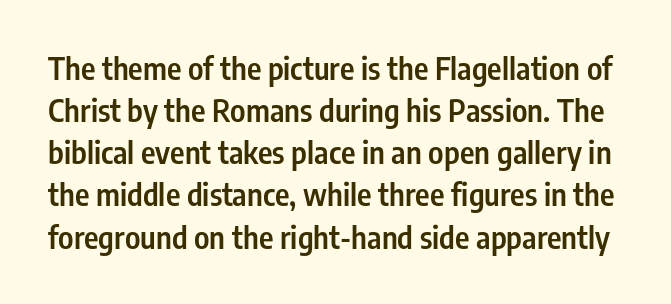
Q: Is the text bold? A: Semi-bold.
Q: Is the text italic (slanted)? A: No, it is upright.
Q: Is the typeface a serif or a sans-serif typeface? A: Sans-serif.
Q: Is the text underlined? A: No.
Q: Is the spacing between letters normal or unusually wide? A: Normal.
Q: Is the spacing between lines tight, normal or loose? A: Normal.
Q: Width (condensed, normal, or wide)? A: Condensed.
Q: Stroke contrast? A: Low.
Q: x-height? A: Medium.
Q: Monospaced? A: No.
